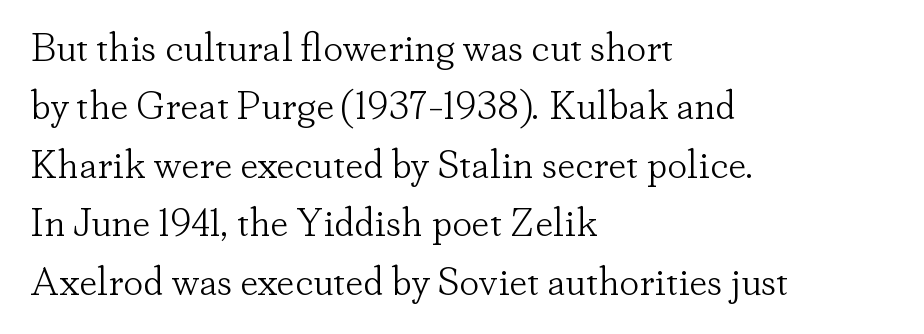
{"serif": "yes", "italic": "no", "bold": "no", "weight": "light", "width": "normal", "stroke_contrast": "low", "x_height": "small", "monospaced": "no", "underline": "no", "align": "left", "line_spacing": "normal", "line_spacing_ratio": 1.46, "letter_spacing": "normal", "letter_spacing_em": 0.0, "glyph_px": 40}
